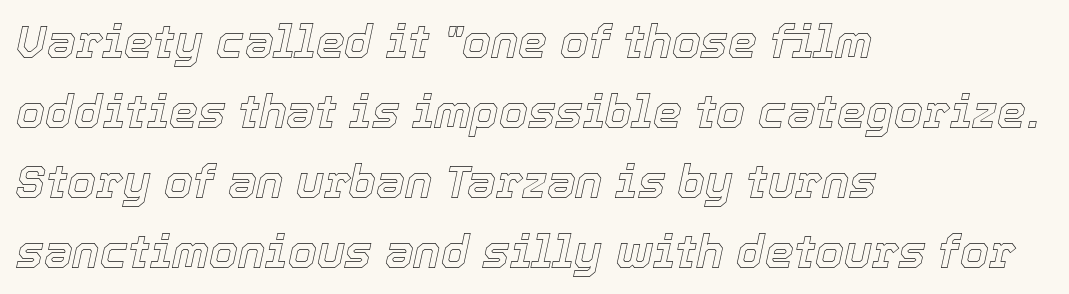
These lines sit exactly where default settings would place them. The passage shown leans; its letterforms are oblique. Is this a fixed-width face? No — the glyphs have proportional, varying widths. Type without underlining. All the whitespace from short lines collects on the right.
